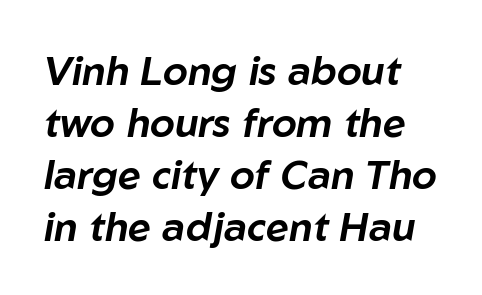
{"italic": "yes", "lean": "right", "slant_degrees": 10, "width": "normal", "stroke_contrast": "low", "x_height": "medium", "monospaced": "no", "underline": "no", "line_spacing": "normal", "line_spacing_ratio": 1.3, "letter_spacing": "normal", "letter_spacing_em": 0.0, "glyph_px": 40}
